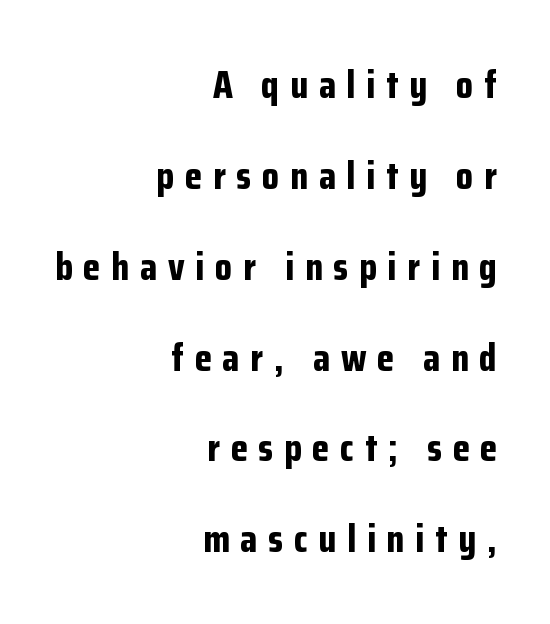
Q: Is the text bold? A: Yes.
Q: Is the text italic (slanted)? A: No, it is upright.
Q: Is the typeface a serif or a sans-serif typeface? A: Sans-serif.
Q: Is the text underlined? A: No.
Q: How is the paragraph aligned? A: Right-aligned.
Q: Is the spacing between letters normal or unusually wide? A: Unusually wide.
Q: Is the spacing between lines tight, normal or loose? A: Loose.
Q: Width (condensed, normal, or wide)? A: Condensed.
Q: Stroke contrast? A: Low.
Q: x-height? A: Medium.
Q: Monospaced? A: No.
